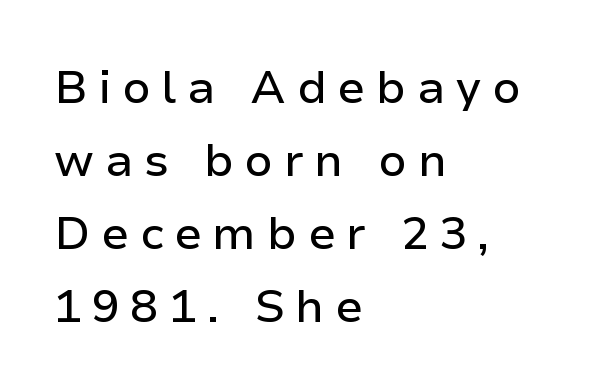
The image shows 46 px sans-serif type, upright; set left-aligned, normal line spacing (1.59x), unusually wide letter spacing (+0.23 em), not underlined; low stroke contrast and a medium x-height.
